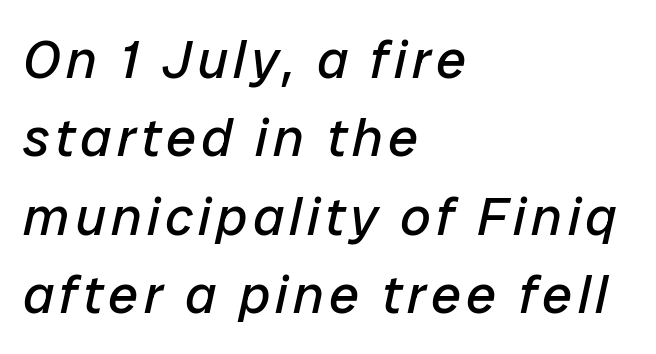
{"italic": "yes", "lean": "right", "slant_degrees": 12, "bold": "no", "weight": "regular", "width": "normal", "stroke_contrast": "low", "x_height": "medium", "monospaced": "no", "underline": "no", "align": "left", "line_spacing": "normal", "line_spacing_ratio": 1.45, "glyph_px": 54}
